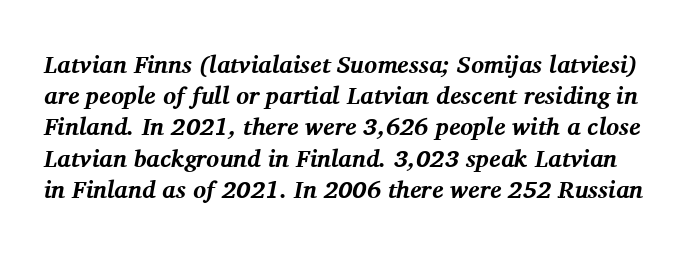
Q: Is the text bold? A: Yes.
Q: Is the text italic (slanted)? A: Yes, it leans right by about 11 degrees.
Q: Is the text underlined? A: No.
Q: Is the spacing between letters normal or unusually wide? A: Normal.
Q: Is the spacing between lines tight, normal or loose? A: Normal.
